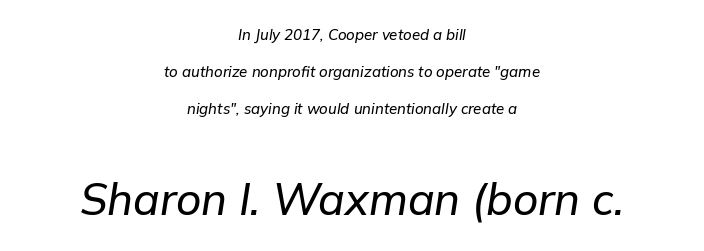
Q: Is the text italic (slanted)? A: Yes, it leans right by about 9 degrees.
Q: Is the text underlined? A: No.
Q: How is the paragraph aligned? A: Centered.
Q: Is the spacing between letters normal or unusually wide? A: Normal.
Q: Is the spacing between lines tight, normal or loose? A: Loose.
Q: Which block of text is set in a larger size, the first (top) or the second (bottom)? A: The second (bottom) one.
Q: Width (condensed, normal, or wide)? A: Normal.
Q: Stroke contrast? A: Low.
Q: x-height? A: Medium.
Q: Monospaced? A: No.
